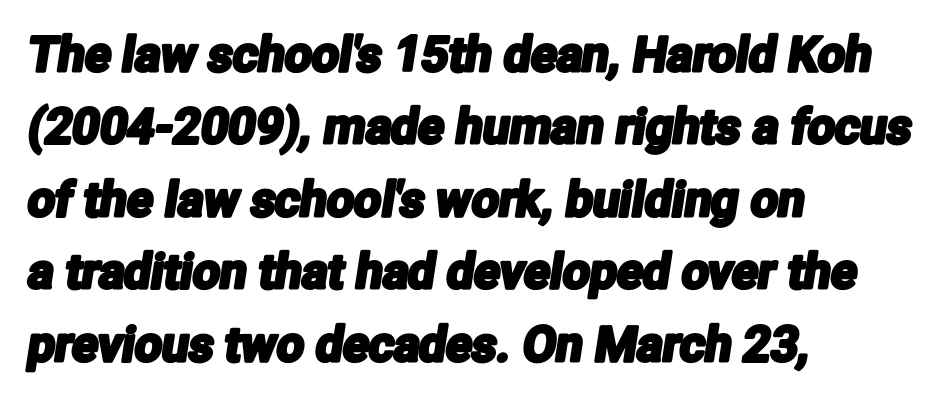
Interline gaps are of average width in this sample. Layout note: lines flush left. The typeface chosen for these lines omits serifs. There is no visible air inserted between adjacent glyphs.
